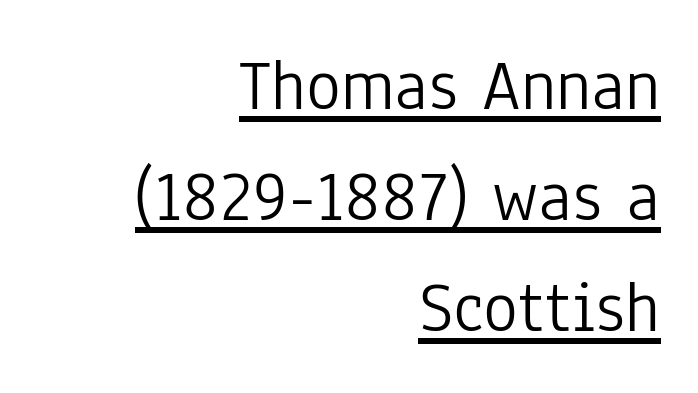
No feet cap the strokes, marking this as sans-serif type. Varying glyph widths throughout — classic text-font behaviour. Vertical stems look standard width or narrower in stroke. Horizontal bands of white between lines are of average thickness. Posture: straight, roman, zero tilt.
